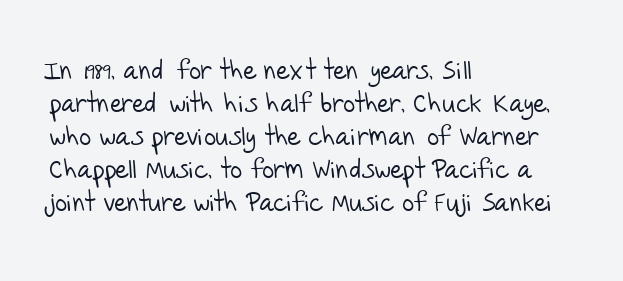
{"bold": "no", "underline": "no", "align": "left", "line_spacing": "normal", "line_spacing_ratio": 1.27, "letter_spacing": "normal", "letter_spacing_em": 0.0, "glyph_px": 26}
